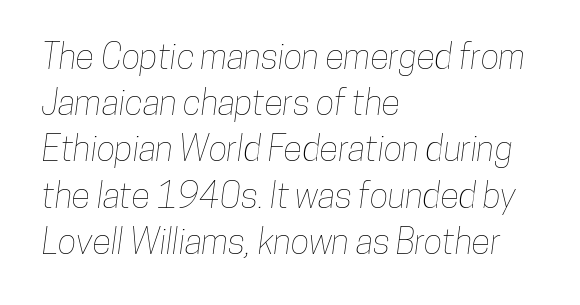
Q: Is the text underlined? A: No.
Q: How is the paragraph aligned? A: Left-aligned.
Q: Is the spacing between letters normal or unusually wide? A: Normal.
Q: Is the spacing between lines tight, normal or loose? A: Normal.
Q: Width (condensed, normal, or wide)? A: Condensed.
Q: Stroke contrast? A: Low.
Q: x-height? A: Medium.
Q: Monospaced? A: No.
